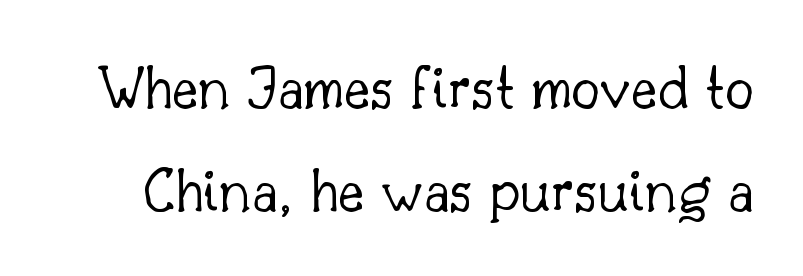
Successive baselines arrive at the customary interval. On a weight scale, this lands at 450 or below. Character widths vary here, with narrow letters taking less room than wide ones. Bare-footed words on every line.
